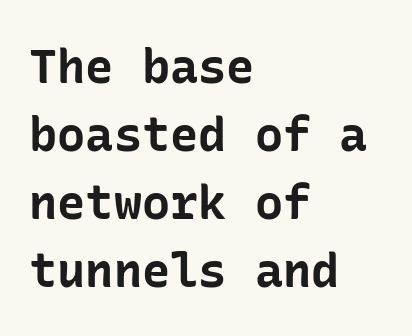
Glyph-to-glyph distance matches everyday printed text. Caption: multi-line text, flush left, ragged right. The typesetting leans heavy: a genuine bold. The foot of each line stays bare and open. This sample uses an upright cut, with every glyph sitting square on the baseline.
